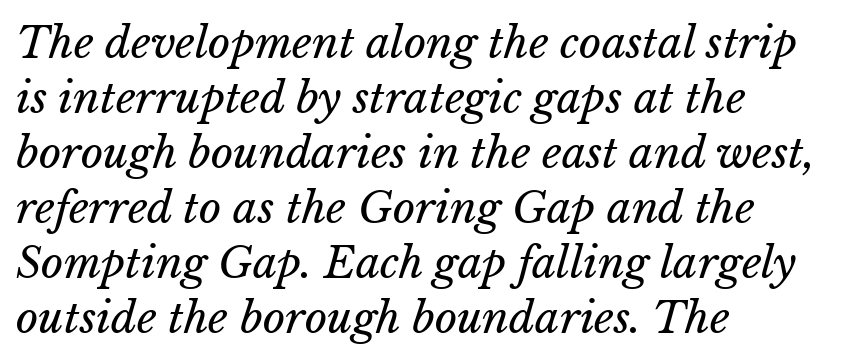
The image shows 43 px regular-weight type; set left-aligned, normal line spacing (1.28x), normal letter spacing, not underlined; low stroke contrast and a medium x-height.
